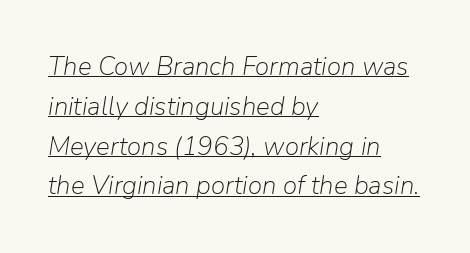
{"italic": "yes", "lean": "right", "slant_degrees": 9, "bold": "no", "underline": "yes", "align": "left", "line_spacing": "normal", "line_spacing_ratio": 1.53, "letter_spacing": "normal", "letter_spacing_em": 0.0, "glyph_px": 26}
